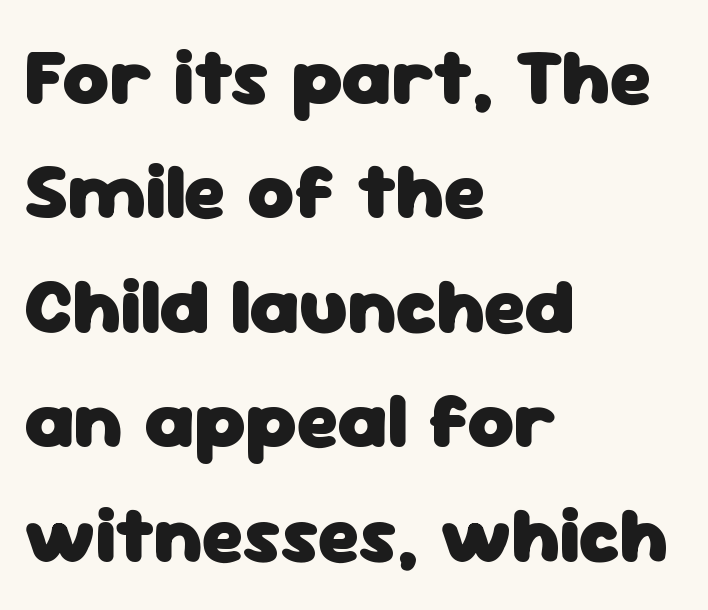
{"serif": "no", "italic": "no", "bold": "yes", "weight": "heavy", "width": "normal", "stroke_contrast": "low", "x_height": "medium", "monospaced": "no", "underline": "no", "align": "left", "line_spacing": "normal", "line_spacing_ratio": 1.43, "letter_spacing": "normal", "letter_spacing_em": 0.0, "glyph_px": 80}
